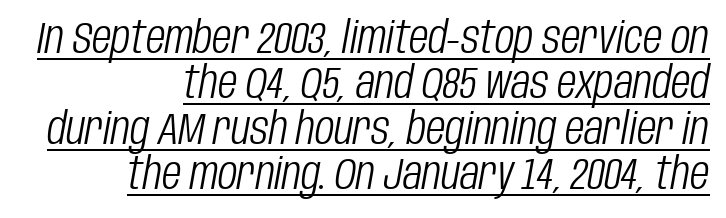
The rendering uses a small line-height, squeezing the rows. Students, note that the glyphs here touch the page at normal intervals. Notice how a bar underscores the lettering throughout. Designer's note — italics engaged. Spacing verdict: proportional, widths tailored to each character. A quiet, ordinary-to-light weight characterises the typeface.
